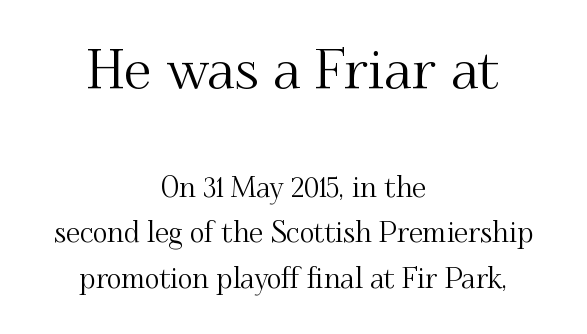
{"serif": "yes", "italic": "no", "width": "normal", "stroke_contrast": "medium", "x_height": "small", "monospaced": "no", "underline": "no", "align": "center", "line_spacing": "normal", "line_spacing_ratio": 1.63, "letter_spacing": "normal", "letter_spacing_em": 0.0, "larger_block": "first", "size_ratio": 1.96, "glyph_px": 55}
